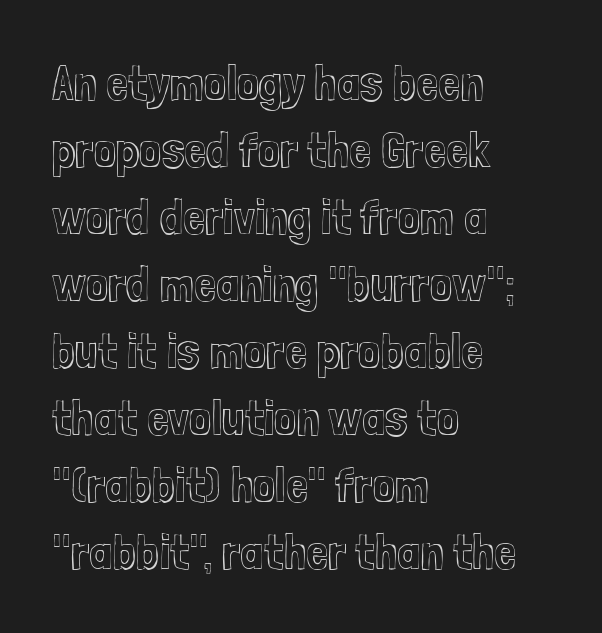
The image shows 50 px condensed type, upright; set left-aligned, normal line spacing (1.34x), normal letter spacing, not underlined; a medium x-height.
